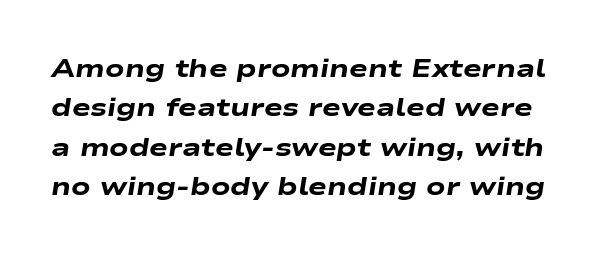
Q: Is the text bold? A: Yes.
Q: Is the text italic (slanted)? A: Yes, it leans right by about 9 degrees.
Q: Is the text underlined? A: No.
Q: Is the spacing between letters normal or unusually wide? A: Normal.
Q: Is the spacing between lines tight, normal or loose? A: Normal.
